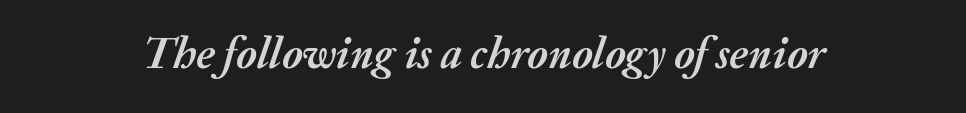
Q: Is the text bold? A: Yes.
Q: Is the text italic (slanted)? A: Yes, it leans right by about 20 degrees.
Q: Is the text underlined? A: No.
Q: Is the spacing between letters normal or unusually wide? A: Normal.
Q: Width (condensed, normal, or wide)? A: Normal.
Q: Stroke contrast? A: Medium.
Q: x-height? A: Medium.
Q: Monospaced? A: No.
